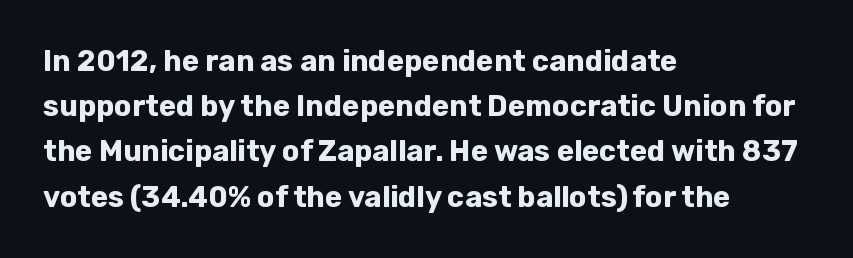
The letters advance in unequal steps, a hallmark of proportional type. The face used here has the dense, thick strokes of a bold. A normal amount of white space separates one row of letters from the next. No italicization has been applied; the sample stays upright. A typesetter would call this zero additional tracking. The gap between lines stays unmarked.
